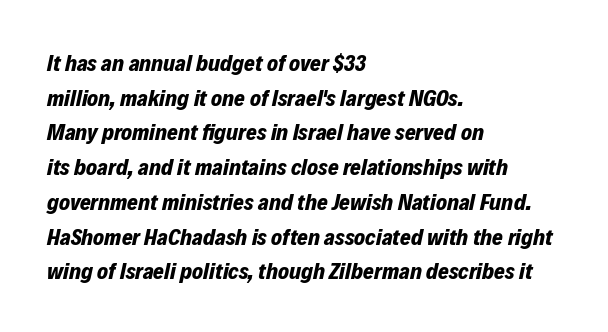
Q: Is the text bold? A: Yes.
Q: Is the text italic (slanted)? A: Yes, it leans right by about 12 degrees.
Q: Is the text underlined? A: No.
Q: How is the paragraph aligned? A: Left-aligned.
Q: Is the spacing between letters normal or unusually wide? A: Normal.
Q: Is the spacing between lines tight, normal or loose? A: Normal.
